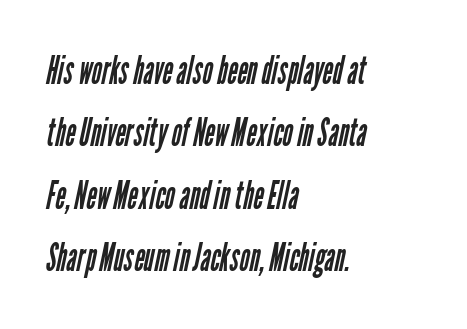
{"serif": "no", "bold": "no", "weight": "regular", "width": "condensed", "stroke_contrast": "low", "x_height": "medium", "monospaced": "no", "underline": "no", "align": "left", "line_spacing": "normal", "line_spacing_ratio": 1.6, "letter_spacing": "normal", "letter_spacing_em": 0.0, "glyph_px": 39}
